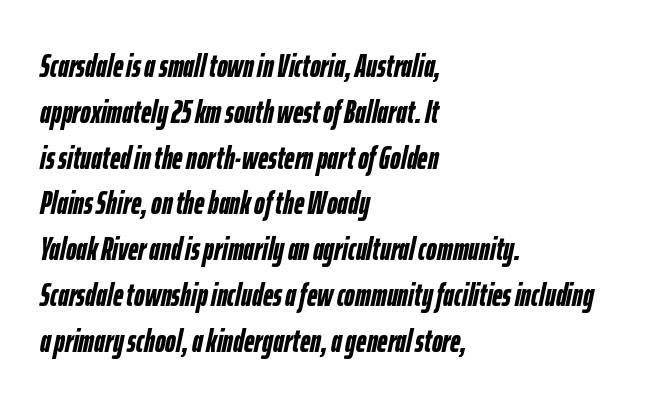
{"italic": "yes", "lean": "right", "slant_degrees": 12, "bold": "yes", "weight": "semibold", "width": "condensed", "stroke_contrast": "low", "x_height": "medium", "monospaced": "no", "underline": "no", "align": "left", "line_spacing": "normal", "line_spacing_ratio": 1.43, "letter_spacing": "normal", "letter_spacing_em": 0.0, "glyph_px": 32}
